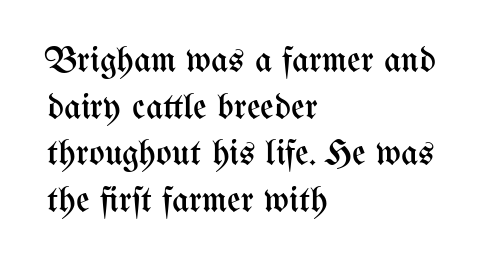
Q: Is the text bold? A: No.
Q: Is the text italic (slanted)? A: No, it is upright.
Q: Is the text underlined? A: No.
Q: How is the paragraph aligned? A: Left-aligned.
Q: Is the spacing between letters normal or unusually wide? A: Normal.
Q: Is the spacing between lines tight, normal or loose? A: Normal.
Q: Width (condensed, normal, or wide)? A: Condensed.
Q: Stroke contrast? A: Medium.
Q: x-height? A: Medium.
Q: Monospaced? A: No.
